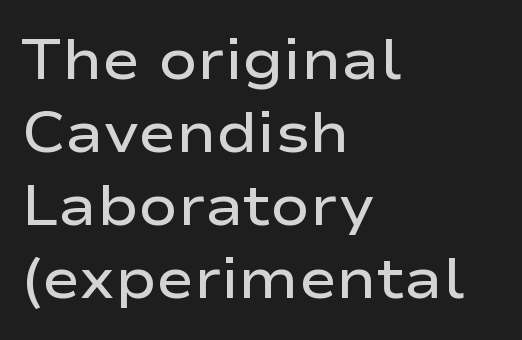
Q: Is the text bold? A: Semi-bold.
Q: Is the text italic (slanted)? A: No, it is upright.
Q: Is the typeface a serif or a sans-serif typeface? A: Sans-serif.
Q: Is the text underlined? A: No.
Q: How is the paragraph aligned? A: Left-aligned.
Q: Is the spacing between letters normal or unusually wide? A: Normal.
Q: Is the spacing between lines tight, normal or loose? A: Normal.
Q: Width (condensed, normal, or wide)? A: Wide.
Q: Stroke contrast? A: Low.
Q: x-height? A: Medium.
Q: Monospaced? A: No.
